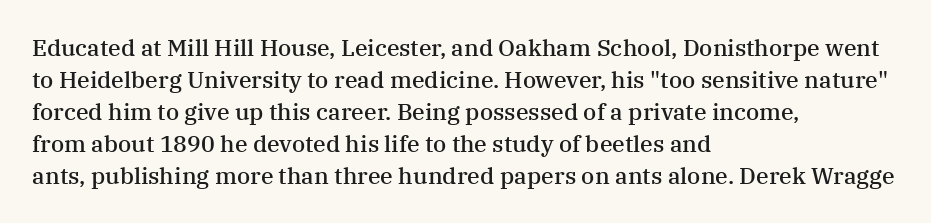
Q: Is the text bold? A: Semi-bold.
Q: Is the text italic (slanted)? A: No, it is upright.
Q: Is the text underlined? A: No.
Q: How is the paragraph aligned? A: Left-aligned.
Q: Is the spacing between letters normal or unusually wide? A: Normal.
Q: Is the spacing between lines tight, normal or loose? A: Normal.
